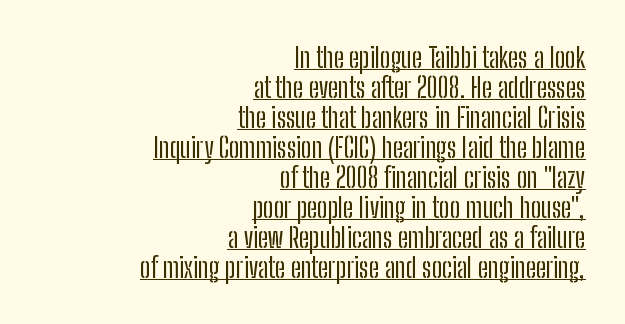
This rendering uses right alignment, leaving the left contour irregular. The glyphs in this specimen are sans serif. The sample's only ornament is a line tracing under the words. Vertical spacing — tight. These lines keep a tight, regular rhythm from letter to letter.
